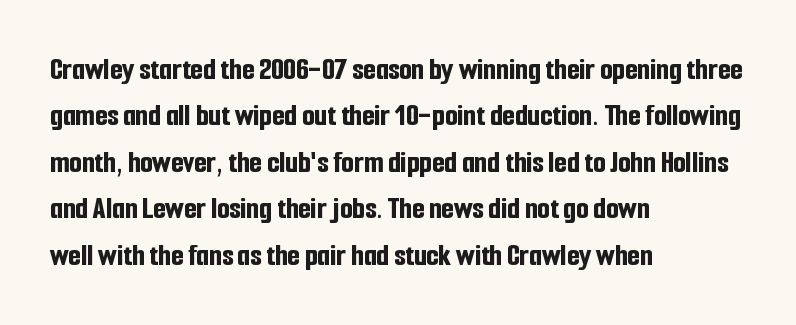
The image shows 32 px bold, condensed sans-serif type, upright; set left-aligned, normal line spacing (1.45x), normal letter spacing, not underlined; low stroke contrast and a medium x-height.
